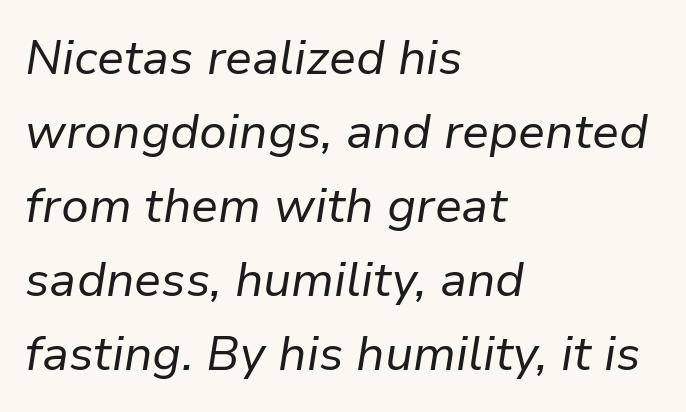
{"italic": "yes", "lean": "right", "slant_degrees": 9, "bold": "no", "weight": "regular", "width": "normal", "stroke_contrast": "low", "x_height": "medium", "monospaced": "no", "underline": "no", "align": "left", "line_spacing": "normal", "line_spacing_ratio": 1.54, "letter_spacing": "normal", "letter_spacing_em": 0.0, "glyph_px": 48}
